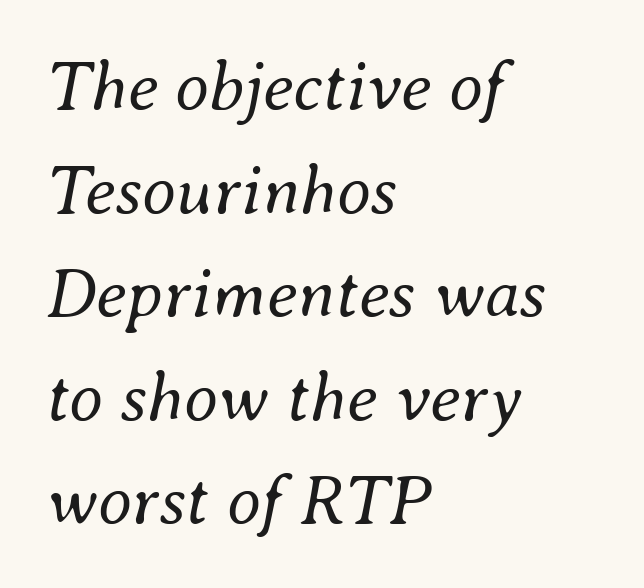
The image shows 70 px regular-weight type, italic (leaning right); set left-aligned, normal line spacing (1.48x), normal letter spacing, not underlined; medium stroke contrast and a small x-height.
